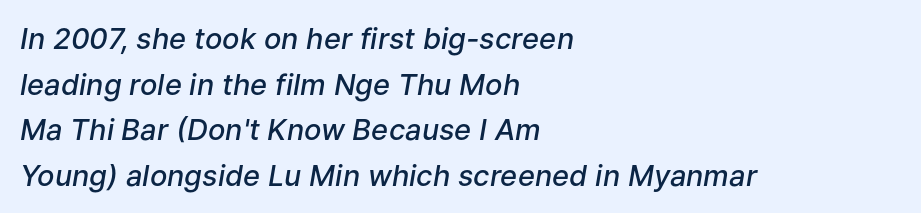
{"italic": "yes", "lean": "right", "slant_degrees": 9, "bold": "semi", "weight": "semibold", "width": "normal", "stroke_contrast": "low", "x_height": "medium", "monospaced": "no", "underline": "no", "align": "left", "line_spacing": "normal", "line_spacing_ratio": 1.57, "letter_spacing": "normal", "letter_spacing_em": 0.0, "glyph_px": 29}
